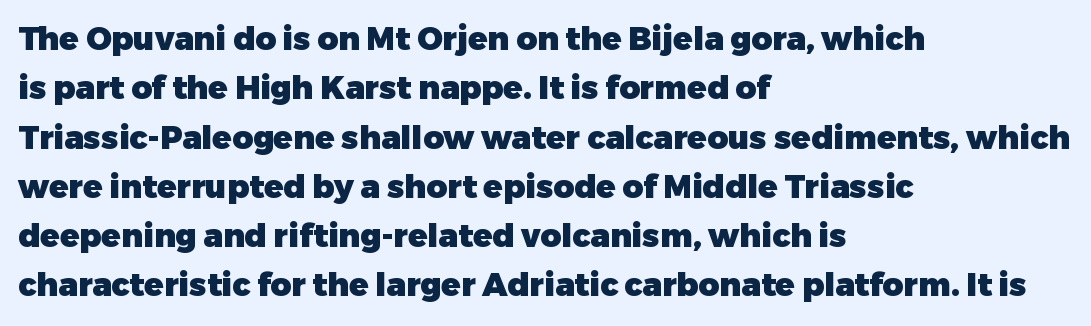
{"serif": "no", "italic": "no", "bold": "yes", "weight": "heavy", "width": "normal", "stroke_contrast": "low", "x_height": "medium", "monospaced": "no", "underline": "no", "align": "left", "line_spacing": "normal", "line_spacing_ratio": 1.54, "letter_spacing": "normal", "letter_spacing_em": 0.0, "glyph_px": 32}
